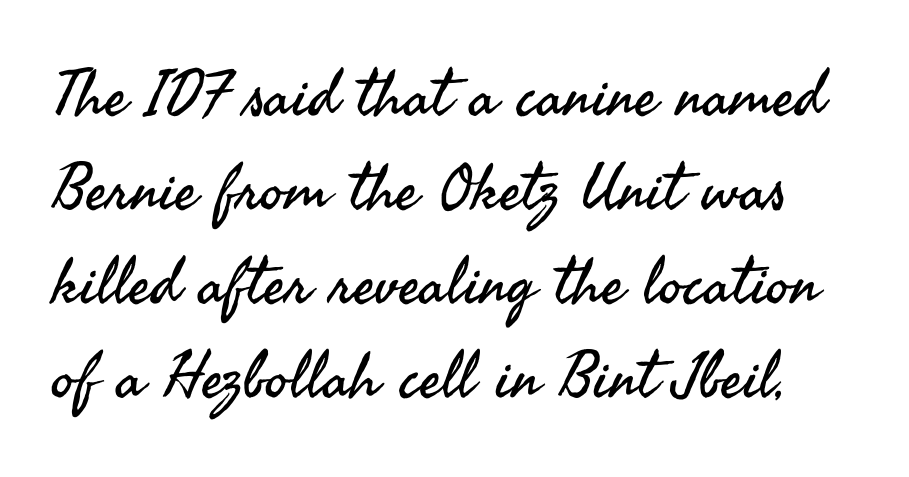
{"serif": "no", "bold": "no", "weight": "regular", "width": "normal", "stroke_contrast": "medium", "x_height": "small", "monospaced": "no", "underline": "no", "line_spacing": "normal", "line_spacing_ratio": 1.47, "letter_spacing": "normal", "letter_spacing_em": 0.0, "glyph_px": 64}
